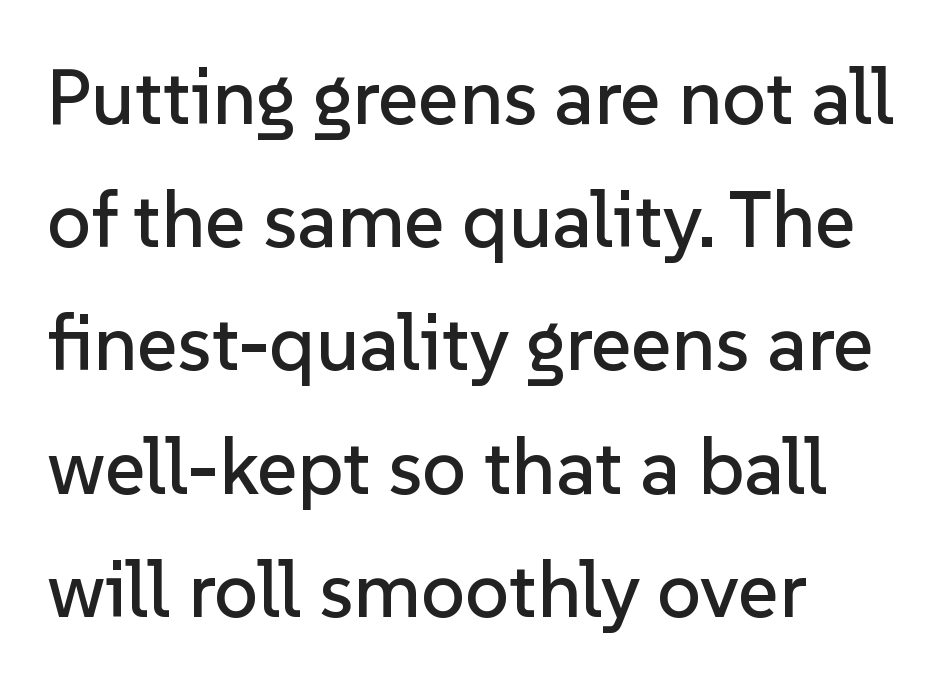
Examine the stroke ends and you'll find no serifs. The letters sit at their default tracking, neither squeezed nor spread. Reading down the block, your eye returns to a fixed left position each line. Rule under the text: the space is simply empty. The letters stand straight up with perfectly vertical stems.
